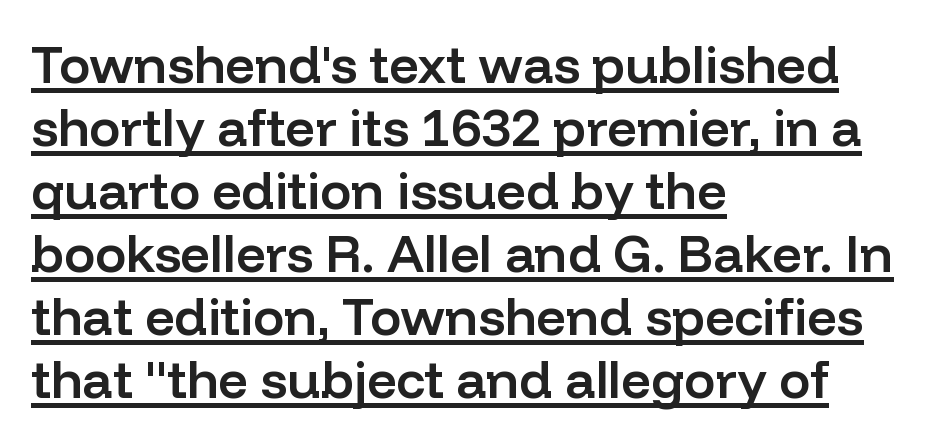
Q: Is the text bold? A: Semi-bold.
Q: Is the text italic (slanted)? A: No, it is upright.
Q: Is the typeface a serif or a sans-serif typeface? A: Sans-serif.
Q: Is the text underlined? A: Yes.
Q: How is the paragraph aligned? A: Left-aligned.
Q: Is the spacing between letters normal or unusually wide? A: Normal.
Q: Width (condensed, normal, or wide)? A: Normal.
Q: Stroke contrast? A: Low.
Q: x-height? A: Medium.
Q: Monospaced? A: No.
